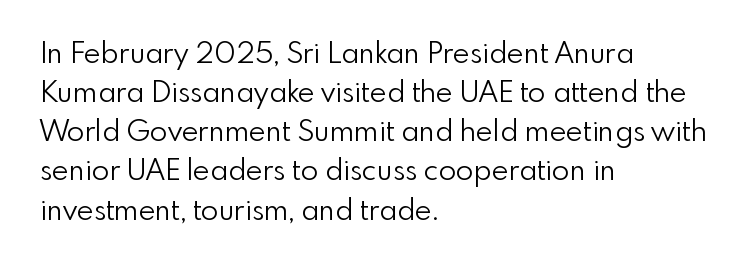
{"serif": "no", "italic": "no", "bold": "no", "weight": "light", "width": "normal", "stroke_contrast": "low", "x_height": "small", "monospaced": "no", "underline": "no", "align": "left", "line_spacing": "normal", "line_spacing_ratio": 1.35, "letter_spacing": "normal", "letter_spacing_em": 0.0, "glyph_px": 29}
